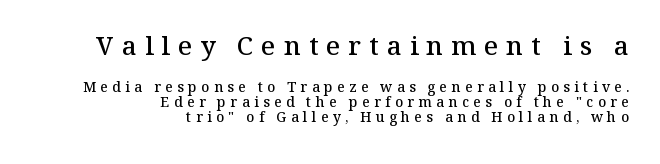
The image shows 26 px text type, upright; set right-aligned, tight line spacing (1.06x), unusually wide letter spacing (+0.31 em), not underlined; the first (top) block is 1.86x larger.
